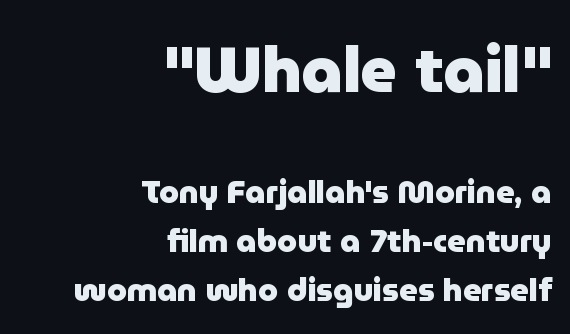
The image shows 64 px heavy sans-serif type, upright; set right-aligned, normal line spacing (1.52x), normal letter spacing, not underlined; the first (top) block is 2.0x larger; low stroke contrast and a medium x-height.
